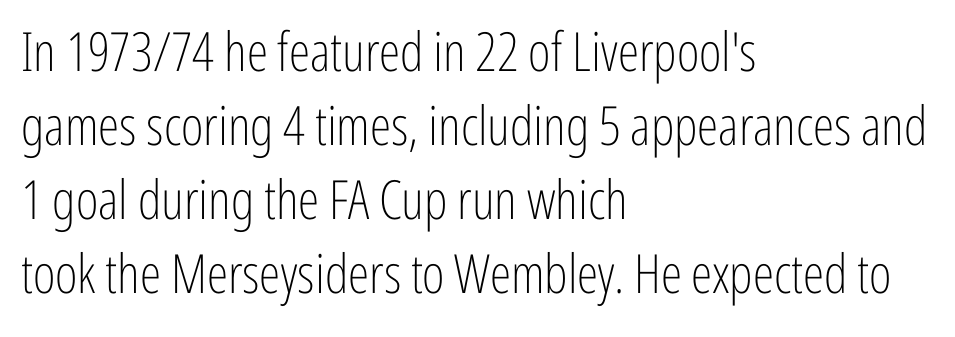
{"serif": "no", "italic": "no", "bold": "no", "weight": "light", "width": "condensed", "stroke_contrast": "low", "x_height": "medium", "monospaced": "no", "underline": "no", "align": "left", "line_spacing": "normal", "line_spacing_ratio": 1.37, "letter_spacing": "normal", "letter_spacing_em": 0.0, "glyph_px": 54}
